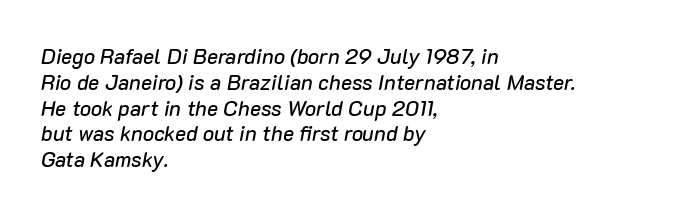
{"italic": "yes", "lean": "right", "slant_degrees": 10, "underline": "no", "align": "left", "line_spacing_ratio": 1.23, "letter_spacing": "normal", "letter_spacing_em": 0.0, "glyph_px": 21}
